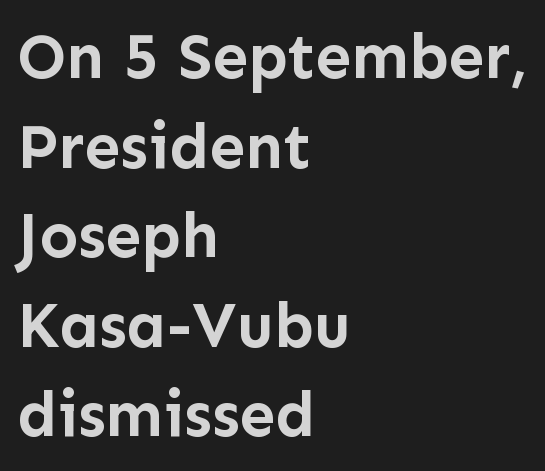
The line texture is even and compact thanks to regular tracking. Compared with a centered layout, this one pins lines to the left instead. Character widths vary here, with narrow letters taking less room than wide ones. Serifs: no, the terminals of the letterforms are clean. Clear beneath every line of the passage.
